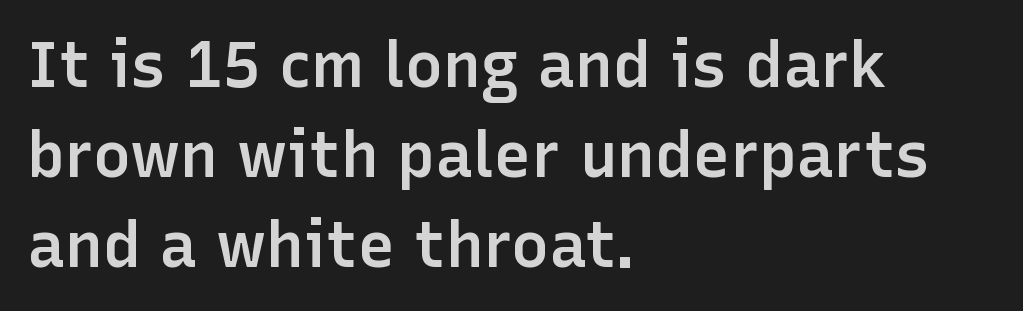
The baseline area is clear. The passage shown has conventional tracking throughout. Rendered with straight, roman letterforms. This sample has the flowing, uneven cadence of proportional lettering. The setting favours the left margin, as ordinary paragraphs usually do. Serif or sans? Sans — the stroke terminals are bare.
